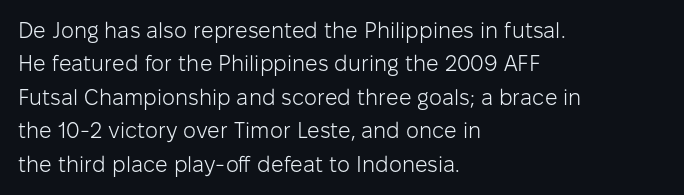
Summary of vertical rhythm: regular, with standard interline spacing. No extra ink here — the face is not bold. Quick note: not italic, upright. Horizontal alignment here is leftward, the default for most running prose.
